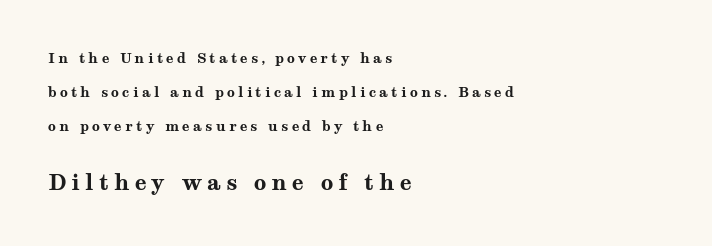
Q: Is the text bold? A: Yes.
Q: Is the text italic (slanted)? A: No, it is upright.
Q: Is the text underlined? A: No.
Q: How is the paragraph aligned? A: Left-aligned.
Q: Is the spacing between letters normal or unusually wide? A: Unusually wide.
Q: Is the spacing between lines tight, normal or loose? A: Loose.
Q: Which block of text is set in a larger size, the first (top) or the second (bottom)? A: The second (bottom) one.
